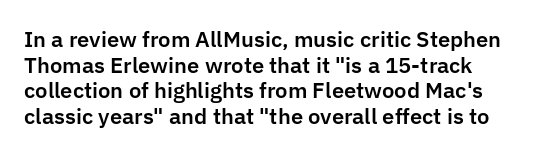
Q: Is the text italic (slanted)? A: No, it is upright.
Q: Is the text underlined? A: No.
Q: Is the spacing between letters normal or unusually wide? A: Normal.
